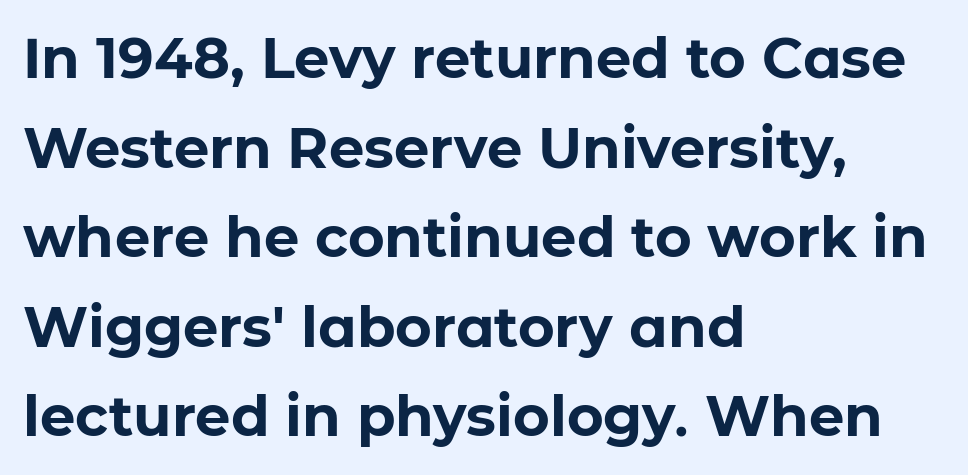
Q: Is the text bold? A: Yes.
Q: Is the text italic (slanted)? A: No, it is upright.
Q: Is the typeface a serif or a sans-serif typeface? A: Sans-serif.
Q: Is the text underlined? A: No.
Q: How is the paragraph aligned? A: Left-aligned.
Q: Is the spacing between letters normal or unusually wide? A: Normal.
Q: Is the spacing between lines tight, normal or loose? A: Normal.
Q: Width (condensed, normal, or wide)? A: Normal.
Q: Stroke contrast? A: Low.
Q: x-height? A: Medium.
Q: Monospaced? A: No.
